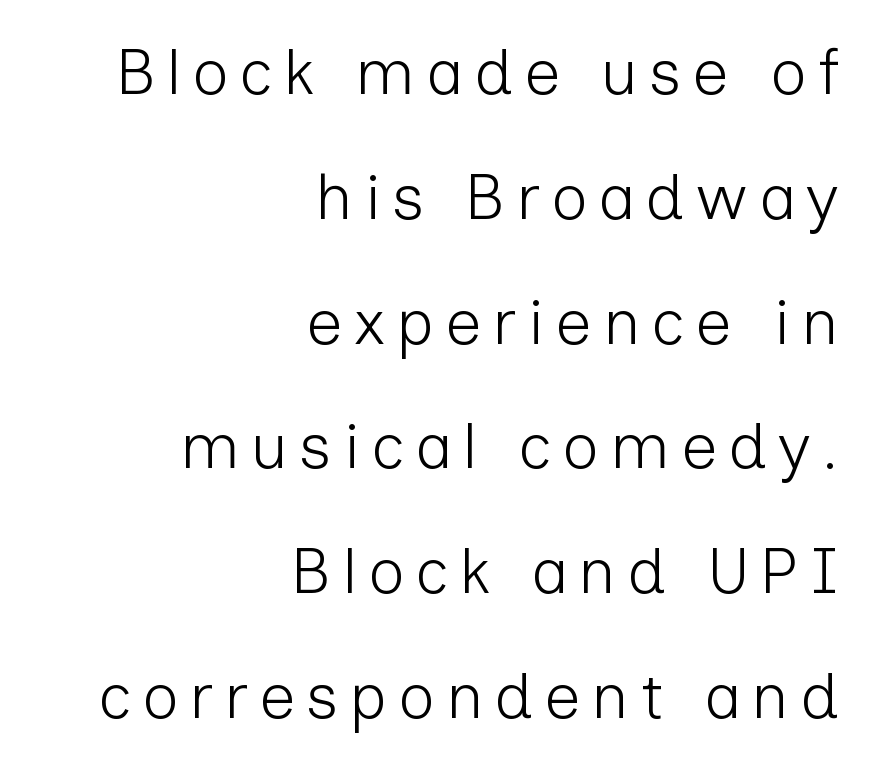
Q: Is the text bold? A: No.
Q: Is the text italic (slanted)? A: No, it is upright.
Q: Is the typeface a serif or a sans-serif typeface? A: Sans-serif.
Q: Is the text underlined? A: No.
Q: How is the paragraph aligned? A: Right-aligned.
Q: Is the spacing between lines tight, normal or loose? A: Loose.
Q: Width (condensed, normal, or wide)? A: Normal.
Q: Stroke contrast? A: Low.
Q: x-height? A: Medium.
Q: Monospaced? A: No.
